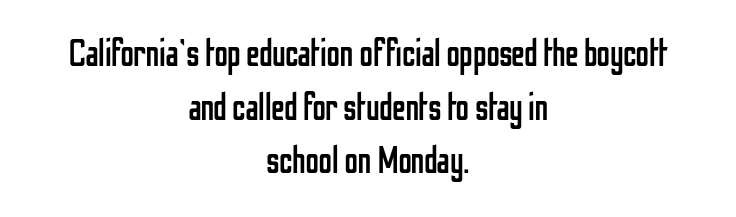
Q: Is the text bold? A: No.
Q: Is the text italic (slanted)? A: No, it is upright.
Q: Is the typeface a serif or a sans-serif typeface? A: Sans-serif.
Q: Is the text underlined? A: No.
Q: How is the paragraph aligned? A: Centered.
Q: Is the spacing between letters normal or unusually wide? A: Normal.
Q: Is the spacing between lines tight, normal or loose? A: Normal.
Q: Width (condensed, normal, or wide)? A: Condensed.
Q: Stroke contrast? A: Low.
Q: x-height? A: Medium.
Q: Monospaced? A: No.
